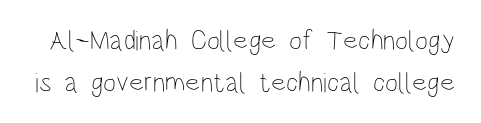
Baseline-to-baseline distance is the conventional proportion of letter height. The strip under each line holds only bare page. This rendering leaves character spacing at its baseline value. The passage shown is typed in a proportional face where columns would drift. The lettering holds an erect, upright posture throughout.
